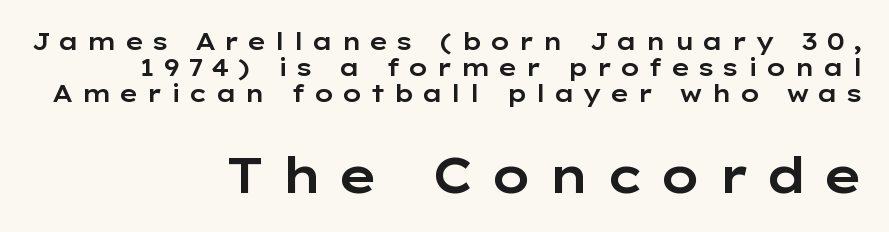
Q: Is the text italic (slanted)? A: No, it is upright.
Q: Is the typeface a serif or a sans-serif typeface? A: Sans-serif.
Q: Is the text underlined? A: No.
Q: How is the paragraph aligned? A: Right-aligned.
Q: Is the spacing between letters normal or unusually wide? A: Unusually wide.
Q: Is the spacing between lines tight, normal or loose? A: Tight.
Q: Which block of text is set in a larger size, the first (top) or the second (bottom)? A: The second (bottom) one.
Q: Width (condensed, normal, or wide)? A: Wide.
Q: Stroke contrast? A: Low.
Q: x-height? A: Medium.
Q: Monospaced? A: No.
